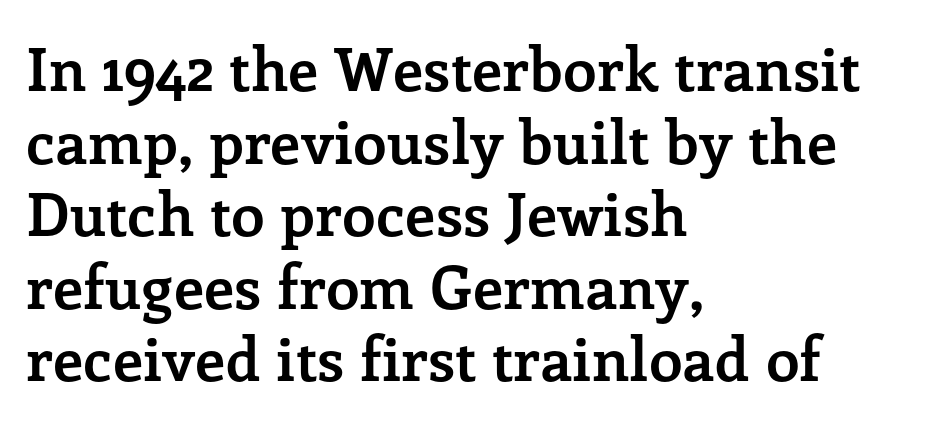
The image shows 60 px semibold serif type, upright; set left-aligned, line spacing 1.21x, normal letter spacing, not underlined; low stroke contrast and a medium x-height.
